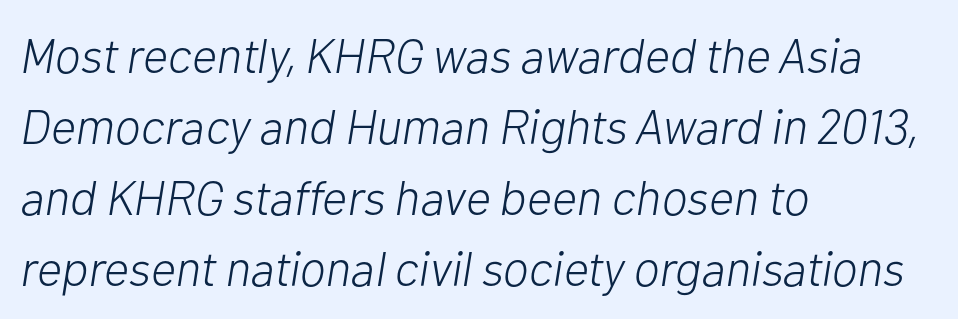
Short note: letters normally spaced. The compositor pushed each line to the left boundary. This sample uses an oblique cut, with every glyph tilted off the vertical. The lines sit at an ordinary, default distance from one another.
